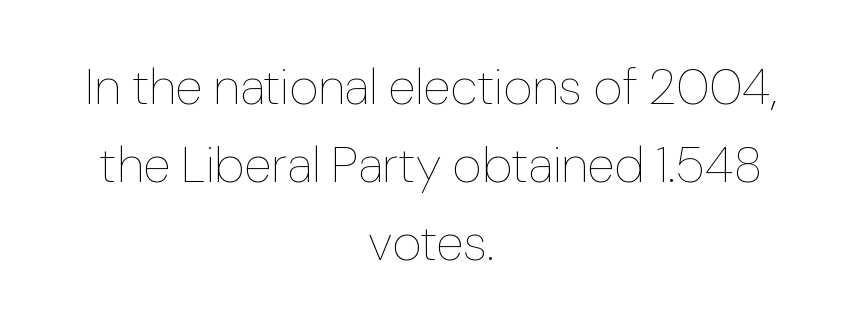
The image shows 51 px thin type, upright; set centered, normal line spacing (1.53x), normal letter spacing, not underlined; low stroke contrast and a medium x-height.
